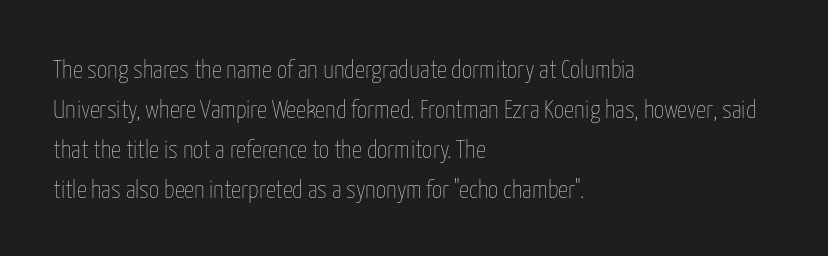
The image shows 25 px text type, upright; set left-aligned, normal line spacing (1.6x), normal letter spacing, not underlined.
